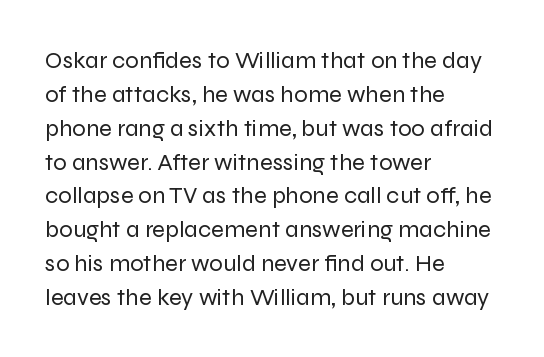
Decoration check: the copy has no underline. Teacher's note: observe the even left margin — that is flush-left alignment. Interline gaps are of average width in this sample. No chunkiness to these letters — they're not bold. These lines were composed using upright roman letters.
